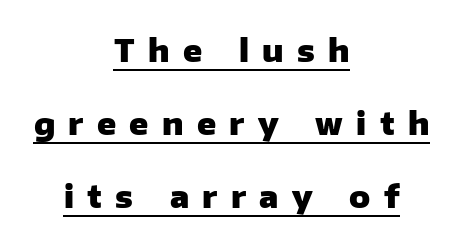
Q: Is the text bold? A: Yes.
Q: Is the text italic (slanted)? A: No, it is upright.
Q: Is the typeface a serif or a sans-serif typeface? A: Sans-serif.
Q: Is the text underlined? A: Yes.
Q: How is the paragraph aligned? A: Centered.
Q: Is the spacing between letters normal or unusually wide? A: Unusually wide.
Q: Is the spacing between lines tight, normal or loose? A: Loose.
Q: Width (condensed, normal, or wide)? A: Normal.
Q: Stroke contrast? A: Low.
Q: x-height? A: Medium.
Q: Monospaced? A: No.
